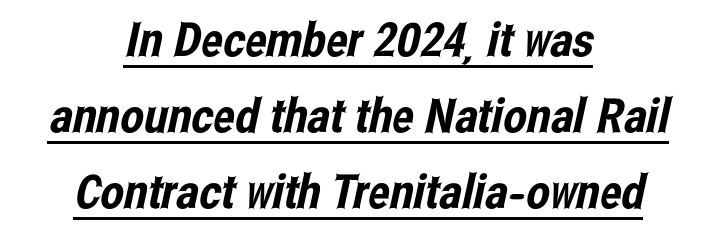
Rows of type keep a routine distance in the vertical direction. Horizontally, the lines are justified to the midpoint only. Beneath each row of characters lies a ruled line. Varying glyph widths throughout — classic text-font behaviour. Letter spacing: default. Serif or sans? Sans — the stroke terminals are bare.
